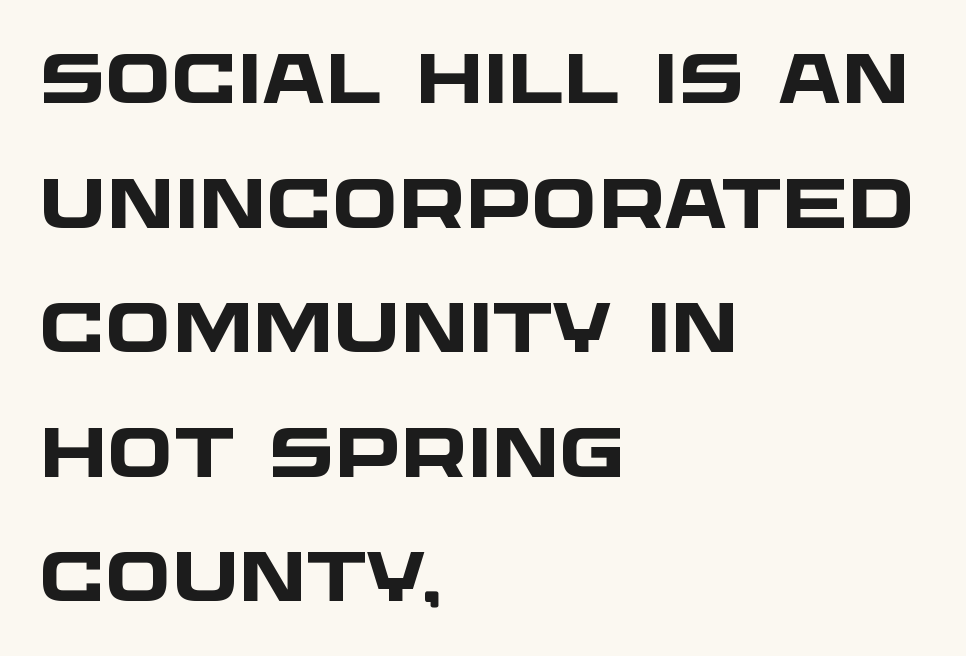
The image shows 70 px heavy, wide sans-serif type; set left-aligned, line spacing 1.78x, normal letter spacing, not underlined; low stroke contrast and a large x-height.
